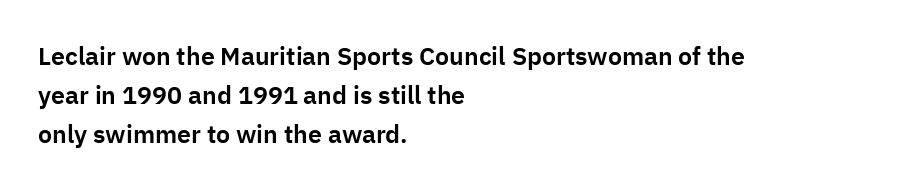
Q: Is the text italic (slanted)? A: No, it is upright.
Q: Is the text underlined? A: No.
Q: How is the paragraph aligned? A: Left-aligned.
Q: Is the spacing between letters normal or unusually wide? A: Normal.
Q: Is the spacing between lines tight, normal or loose? A: Normal.
